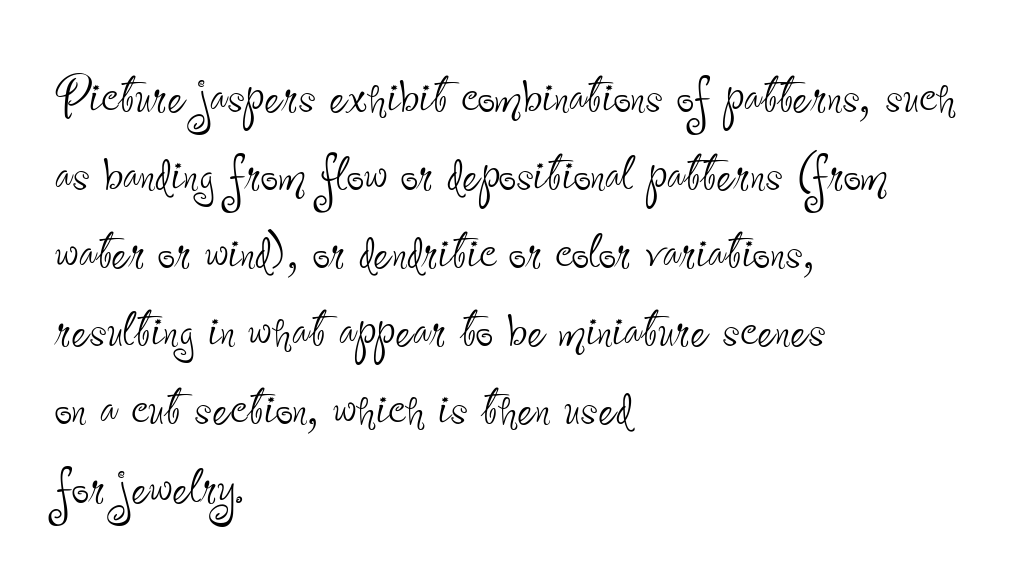
The image shows 62 px thin, condensed sans-serif type; set left-aligned, normal line spacing (1.26x), normal letter spacing, not underlined; low stroke contrast and a small x-height.
